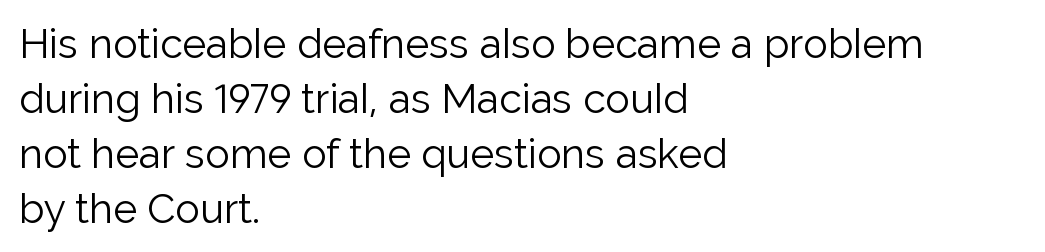
Q: Is the text bold? A: No.
Q: Is the text italic (slanted)? A: No, it is upright.
Q: Is the typeface a serif or a sans-serif typeface? A: Sans-serif.
Q: Is the text underlined? A: No.
Q: How is the paragraph aligned? A: Left-aligned.
Q: Is the spacing between letters normal or unusually wide? A: Normal.
Q: Is the spacing between lines tight, normal or loose? A: Normal.
Q: Width (condensed, normal, or wide)? A: Normal.
Q: Stroke contrast? A: Low.
Q: x-height? A: Medium.
Q: Monospaced? A: No.
